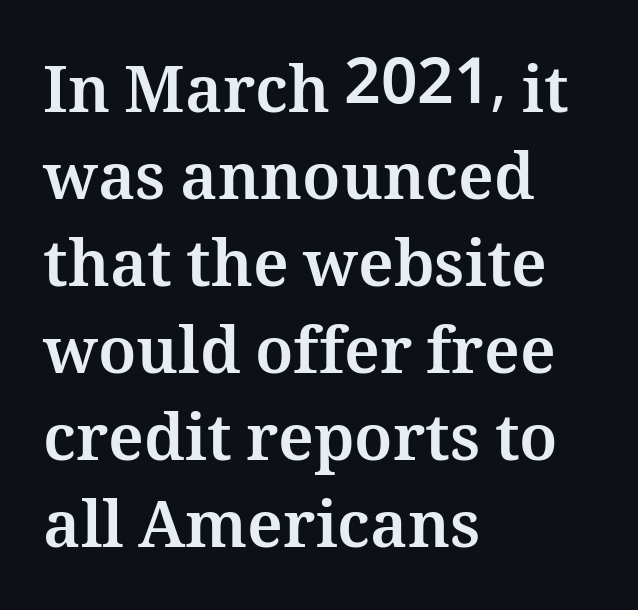
{"italic": "no", "bold": "yes", "weight": "bold", "width": "normal", "stroke_contrast": "medium", "x_height": "medium", "monospaced": "no", "underline": "no", "align": "left", "line_spacing": "normal", "line_spacing_ratio": 1.36, "letter_spacing": "normal", "letter_spacing_em": 0.0, "glyph_px": 64}
